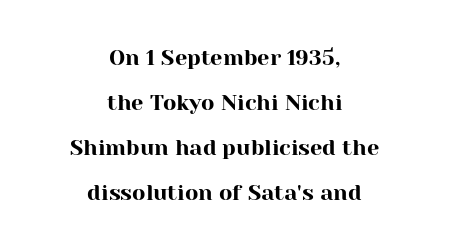
Q: Is the text italic (slanted)? A: No, it is upright.
Q: Is the text underlined? A: No.
Q: How is the paragraph aligned? A: Centered.
Q: Is the spacing between letters normal or unusually wide? A: Normal.
Q: Is the spacing between lines tight, normal or loose? A: Loose.
